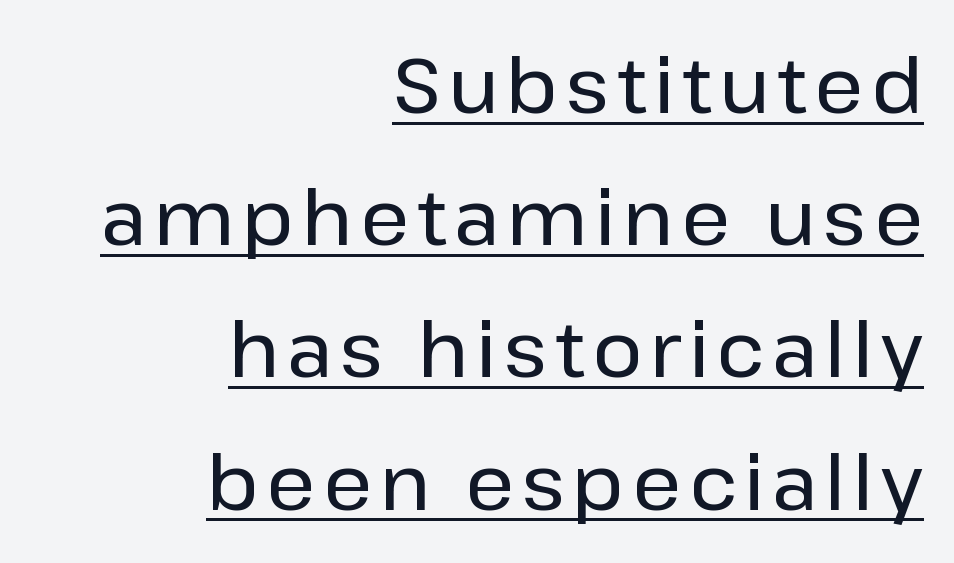
Q: Is the text italic (slanted)? A: No, it is upright.
Q: Is the typeface a serif or a sans-serif typeface? A: Sans-serif.
Q: Is the text underlined? A: Yes.
Q: How is the paragraph aligned? A: Right-aligned.
Q: Width (condensed, normal, or wide)? A: Normal.
Q: Stroke contrast? A: Low.
Q: x-height? A: Medium.
Q: Monospaced? A: No.
